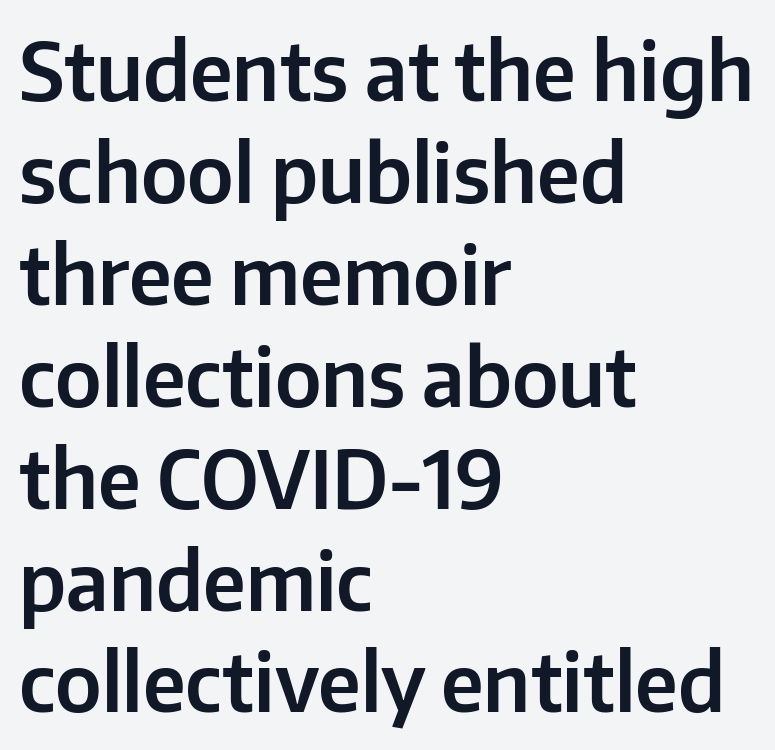
The image shows 79 px sans-serif type, upright; set left-aligned, normal line spacing (1.29x), normal letter spacing, not underlined; low stroke contrast and a medium x-height.
